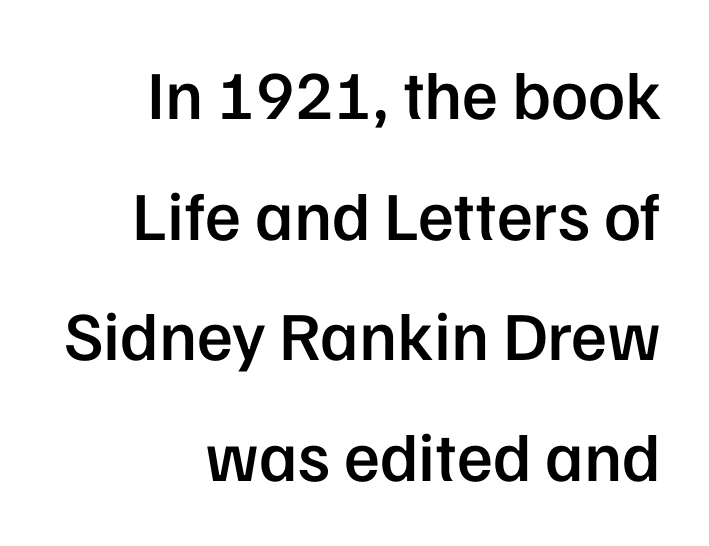
Serifs: no, the terminals of the letterforms are clean. Beneath every word, the page is bare. A typesetter would call this proportional, since set widths differ per character. Firm but not heavy-handed strokes: this text is semibold. Words appear dense and cohesive because spacing is normal.
